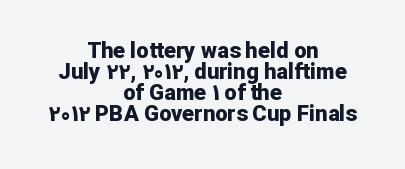
{"italic": "no", "bold": "yes", "underline": "no", "align": "center", "line_spacing": "tight", "line_spacing_ratio": 0.96, "letter_spacing": "normal", "letter_spacing_em": 0.0, "glyph_px": 22}
